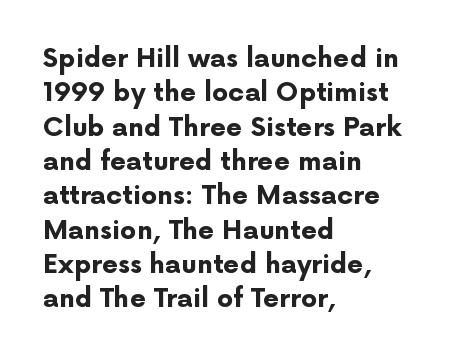
Q: Is the text bold? A: Yes.
Q: Is the text italic (slanted)? A: No, it is upright.
Q: Is the text underlined? A: No.
Q: How is the paragraph aligned? A: Left-aligned.
Q: Is the spacing between letters normal or unusually wide? A: Normal.
Q: Is the spacing between lines tight, normal or loose? A: Normal.
